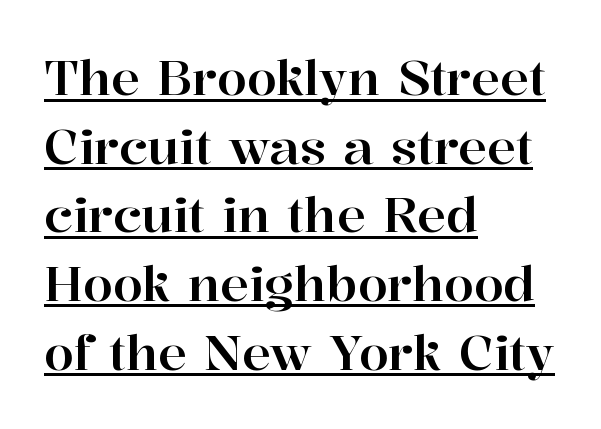
The image shows 48 px serif type, upright; set left-aligned, normal line spacing (1.43x), normal letter spacing, underlined; high stroke contrast and a medium x-height.
